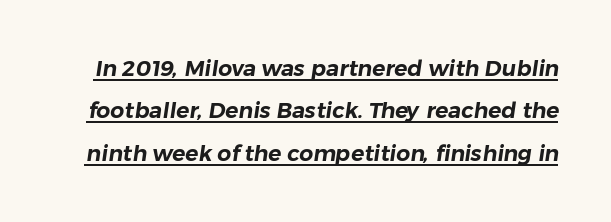
The image shows 22 px text type; set loose line spacing (1.93x), normal letter spacing, underlined.
